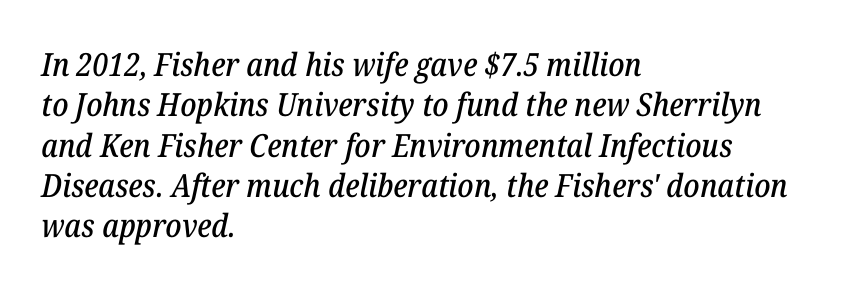
Nobody touched the tracking dial on this one. Looks like regular typesetting: each glyph gets only the width it needs. The font's italic variant was chosen for this text. Whoever set this chose a conventional vertical rhythm. Classification — serif.
